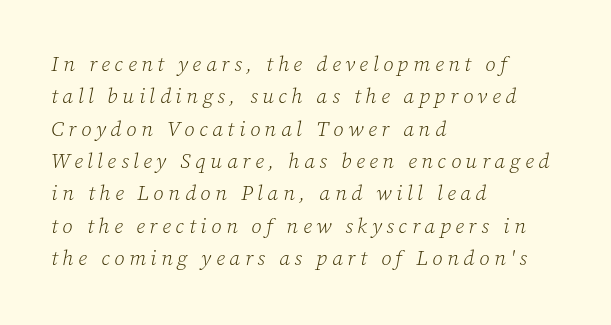
Q: Is the text bold? A: No.
Q: Is the text italic (slanted)? A: Yes, it leans right by about 12 degrees.
Q: Is the text underlined? A: No.
Q: How is the paragraph aligned? A: Left-aligned.
Q: Is the spacing between letters normal or unusually wide? A: Unusually wide.
Q: Is the spacing between lines tight, normal or loose? A: Normal.
